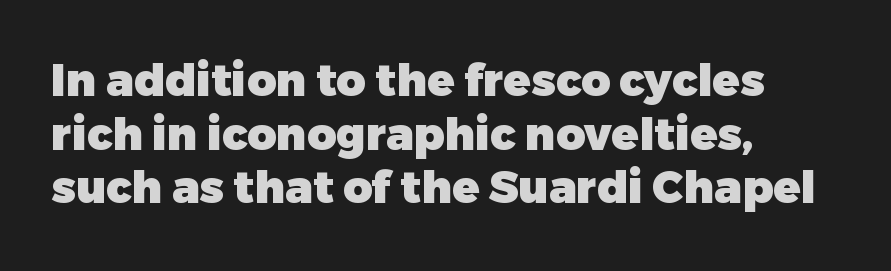
{"serif": "no", "italic": "no", "bold": "yes", "weight": "heavy", "width": "normal", "stroke_contrast": "low", "x_height": "medium", "monospaced": "no", "underline": "no", "align": "left", "line_spacing_ratio": 1.19, "letter_spacing": "normal", "letter_spacing_em": 0.0, "glyph_px": 45}
